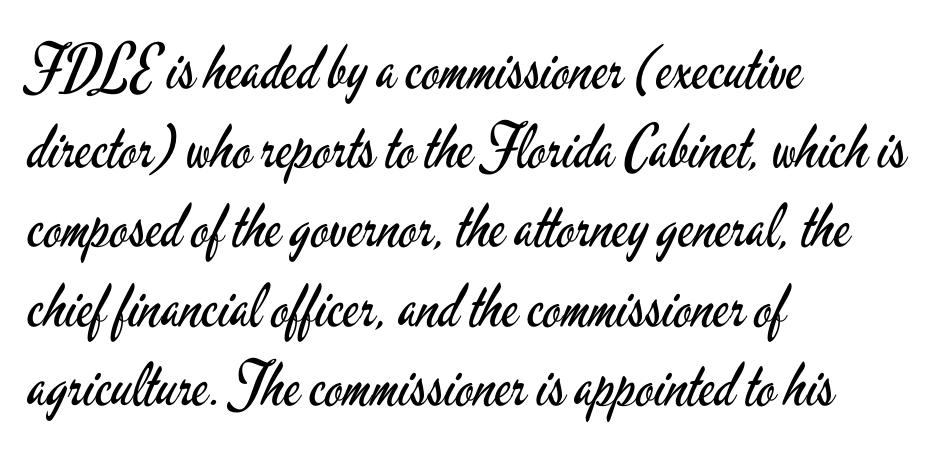
{"serif": "no", "bold": "no", "weight": "regular", "width": "condensed", "stroke_contrast": "low", "x_height": "small", "monospaced": "no", "underline": "no", "align": "left", "line_spacing": "normal", "line_spacing_ratio": 1.32, "letter_spacing": "normal", "letter_spacing_em": 0.0, "glyph_px": 60}
